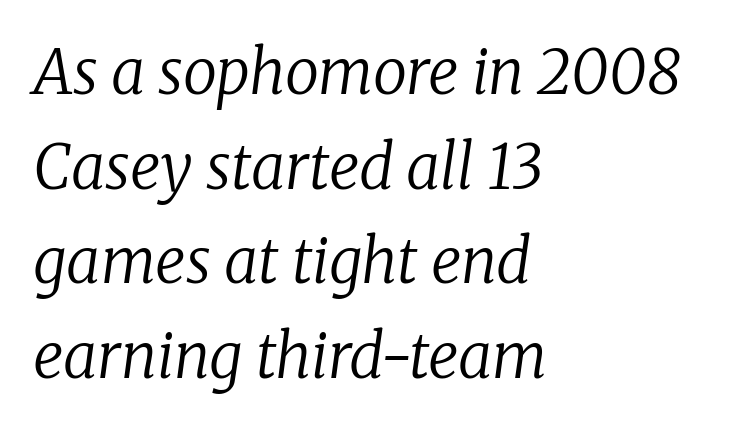
Spacing verdict: proportional, widths tailored to each character. Spacing between characters is what you'd get straight out of the box. Normally led — the rows are evenly, conventionally spaced. Slant detected: the letters are inclined. The typesetter chose a ragged-right arrangement here. Small tapered or slab feet sit at the stroke ends, so this counts as serif.
